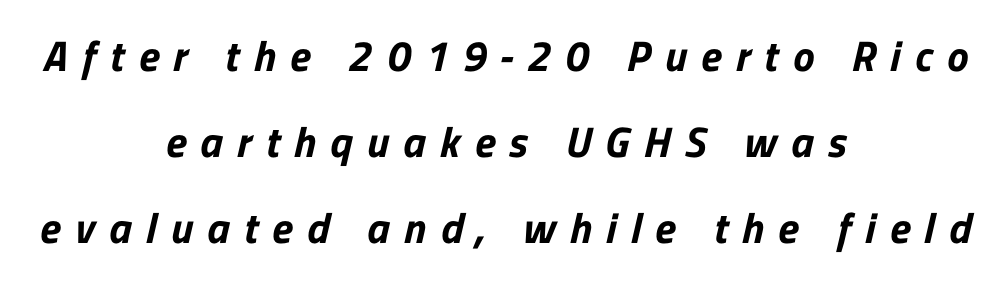
The characters display no serif detailing; their extremities are plain. Each letter keeps its own natural width here, so spacing adapts to shape. These lines stand farther apart than default settings would place them. This sample is center-justified, so both line endings float freely. Descender tails drop into unmarked territory.
